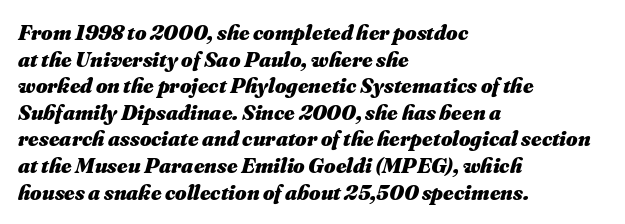
Q: Is the text bold? A: Yes.
Q: Is the text italic (slanted)? A: Yes, it leans right by about 16 degrees.
Q: Is the text underlined? A: No.
Q: How is the paragraph aligned? A: Left-aligned.
Q: Is the spacing between letters normal or unusually wide? A: Normal.
